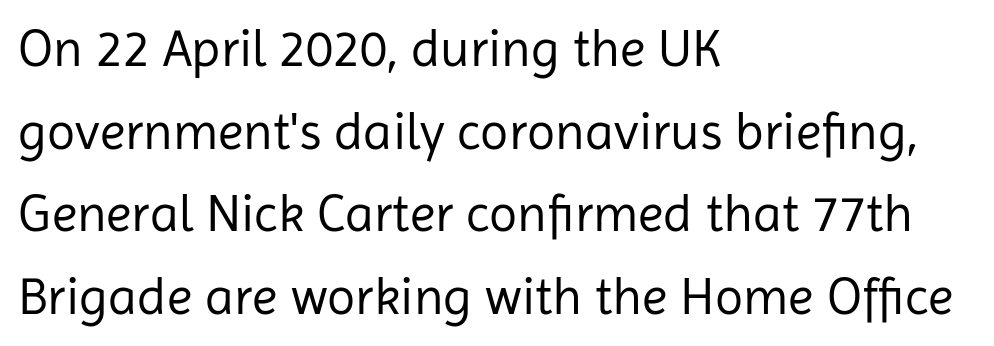
{"serif": "no", "italic": "no", "bold": "no", "weight": "regular", "width": "normal", "stroke_contrast": "low", "x_height": "medium", "monospaced": "no", "underline": "no", "align": "left", "line_spacing": "normal", "line_spacing_ratio": 1.59, "letter_spacing": "normal", "letter_spacing_em": 0.0, "glyph_px": 52}
